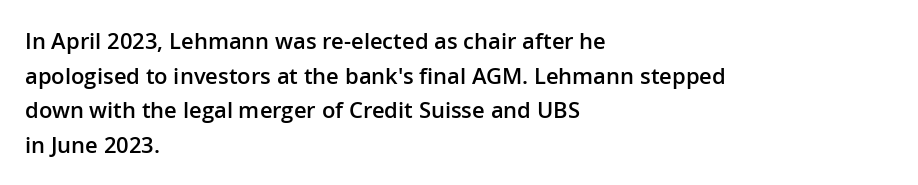
The font's upright variant was chosen for this text. Is the letter spacing exaggerated? No — it looks like the ordinary default. The face used here is a semibold: visibly heavier than regular, lighter than bold. Students, observe: this is what conventionally led text looks like. Every row of glyphs begins at an identical x-position on the left. Words float on clear page, feet unadorned.
